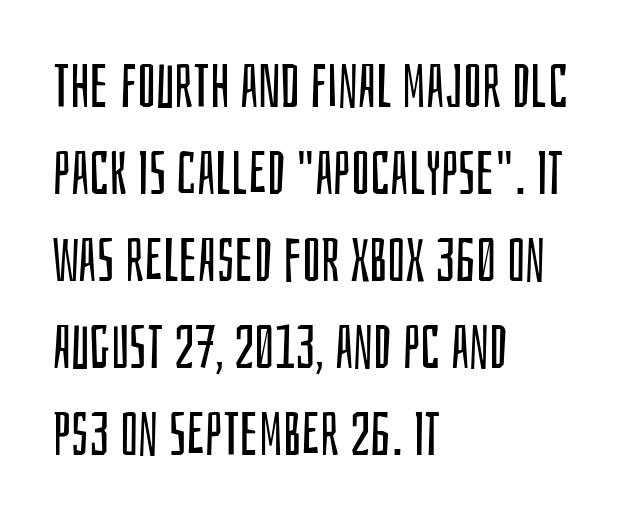
This is the regular roman posture of the typeface. I'd call this a sans setting — the letters go barefoot. Decoration check: the copy has no underline. On a weight scale, this lands at 450 or below. The passage is arranged the way most books set body copy — flush left.
